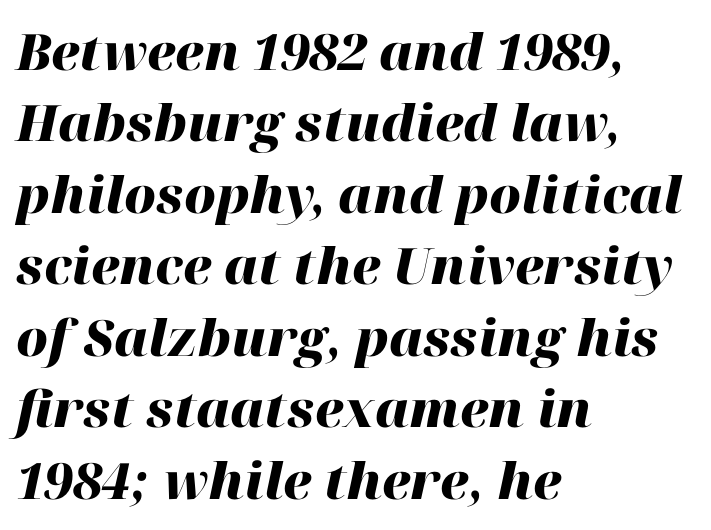
Glance below the letters and you will spot only blank space. The rendering applies a slant to the glyphs. In terms of weight, the rendering is a true, heavy bold. Think of a printed novel: that variable character pitch is what you see here. The type is set solid horizontally, with unmodified tracking.
